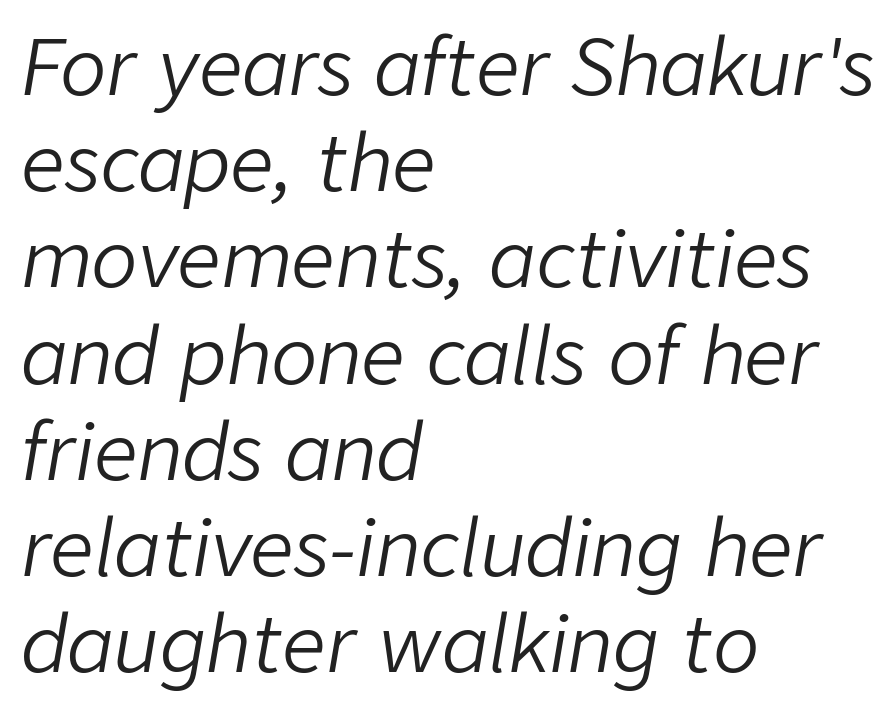
Heft: none added — not bold. Would a proofreader flag this as italicized? Yes. Underlining? Definitely not there. Tracking here is standard; glyphs follow each other at the usual distance.
